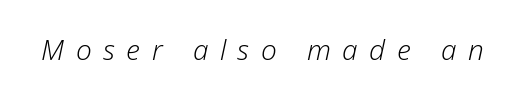
Rendered with sloped, italic letterforms. Is this a heavy cut? Hardly; it is regular or lighter. The space beneath each line is pristine and unruled. Loose tracking; the words dissolve into strings of separated letters.
